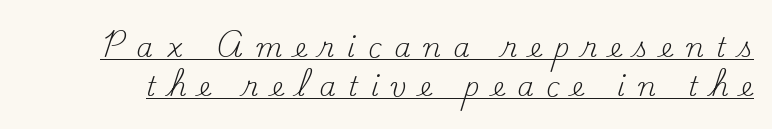
{"bold": "no", "underline": "yes", "line_spacing": "normal", "line_spacing_ratio": 1.5, "letter_spacing": "wide", "letter_spacing_em": 0.49, "glyph_px": 26}
